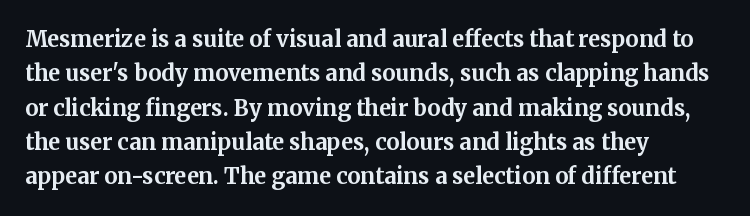
The image shows 22 px bold type, upright; set left-aligned, normal line spacing (1.56x), normal letter spacing, not underlined.
